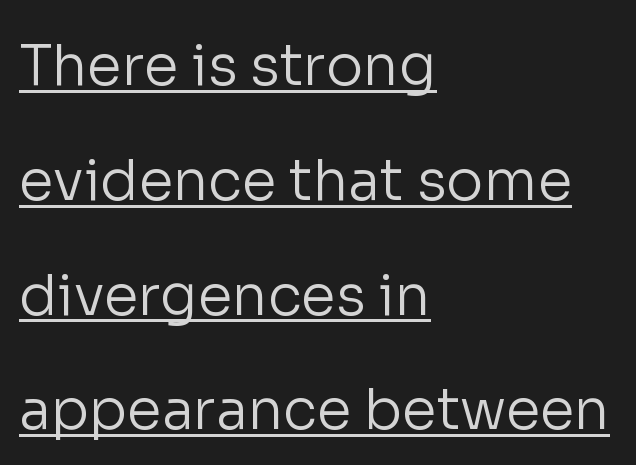
Q: Is the text bold? A: No.
Q: Is the text italic (slanted)? A: No, it is upright.
Q: Is the typeface a serif or a sans-serif typeface? A: Sans-serif.
Q: Is the text underlined? A: Yes.
Q: How is the paragraph aligned? A: Left-aligned.
Q: Is the spacing between letters normal or unusually wide? A: Normal.
Q: Is the spacing between lines tight, normal or loose? A: Loose.
Q: Width (condensed, normal, or wide)? A: Normal.
Q: Stroke contrast? A: Low.
Q: x-height? A: Medium.
Q: Monospaced? A: No.
